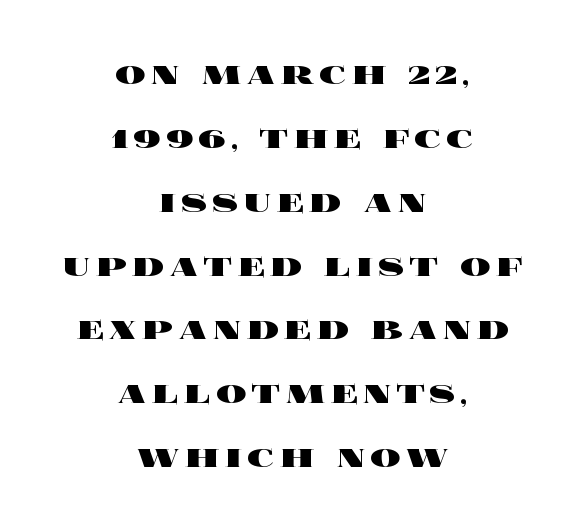
The image shows 38 px heavy, wide type, upright; set centered, normal line spacing (1.68x), not underlined; a large x-height.
